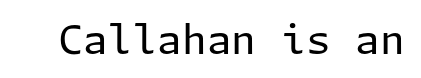
{"serif": "no", "italic": "no", "bold": "no", "weight": "regular", "width": "normal", "stroke_contrast": "low", "x_height": "medium", "underline": "no", "letter_spacing": "normal", "letter_spacing_em": 0.0, "glyph_px": 40}
